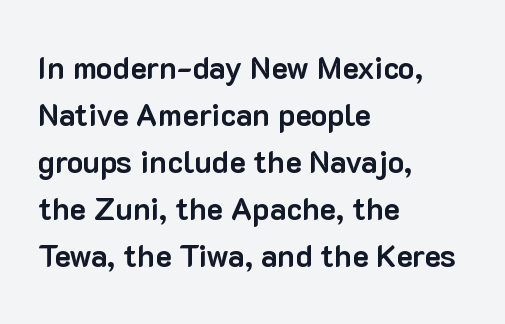
The image shows 31 px bold sans-serif type, upright; set left-aligned, normal line spacing (1.52x), normal letter spacing, not underlined; low stroke contrast and a medium x-height.
